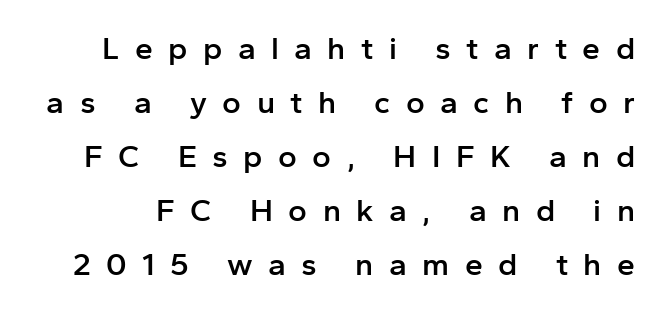
Q: Is the text bold? A: Semi-bold.
Q: Is the text italic (slanted)? A: No, it is upright.
Q: Is the typeface a serif or a sans-serif typeface? A: Sans-serif.
Q: Is the text underlined? A: No.
Q: Is the spacing between letters normal or unusually wide? A: Unusually wide.
Q: Is the spacing between lines tight, normal or loose? A: Normal.
Q: Width (condensed, normal, or wide)? A: Normal.
Q: Stroke contrast? A: Low.
Q: x-height? A: Medium.
Q: Monospaced? A: No.
